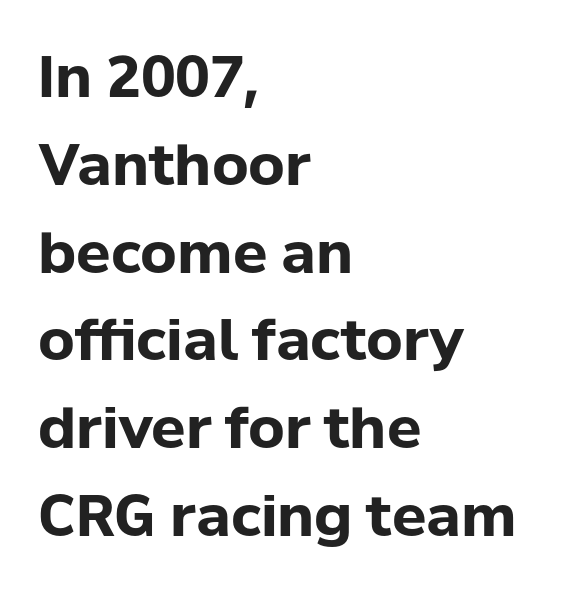
Typesetter's note: full bold, strokes at maximum text heaviness. This sample is left-justified, so line endings fall wherever the words run out. Does the leading feel generous? No, just average. Spacing verdict: proportional, widths tailored to each character. Classification — sans serif.
